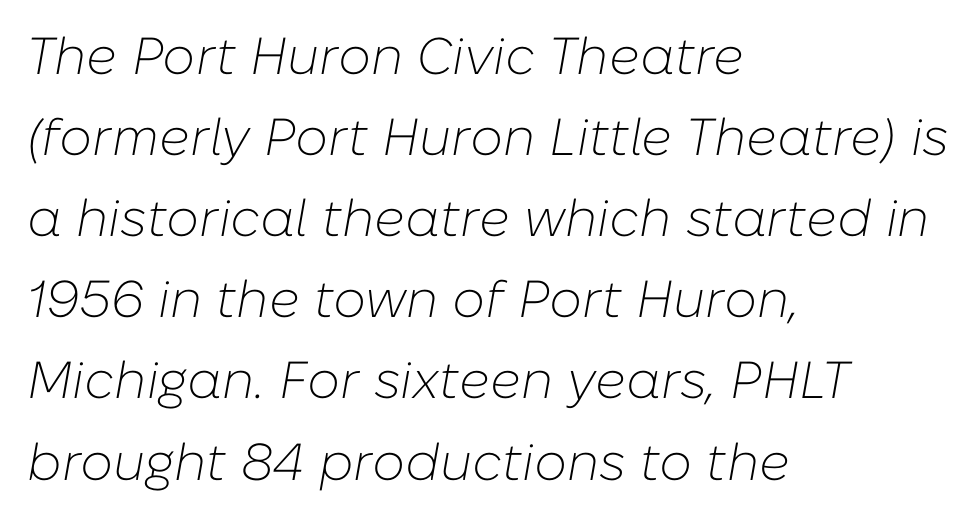
A typesetter would call this leading conventional body-copy spacing. Every row of glyphs begins at an identical x-position on the left. Each stroke keeps to a modest, everyday thickness or less. The type is set solid horizontally, with unmodified tracking. This is oblique type, the kind used for emphasis or titles.
